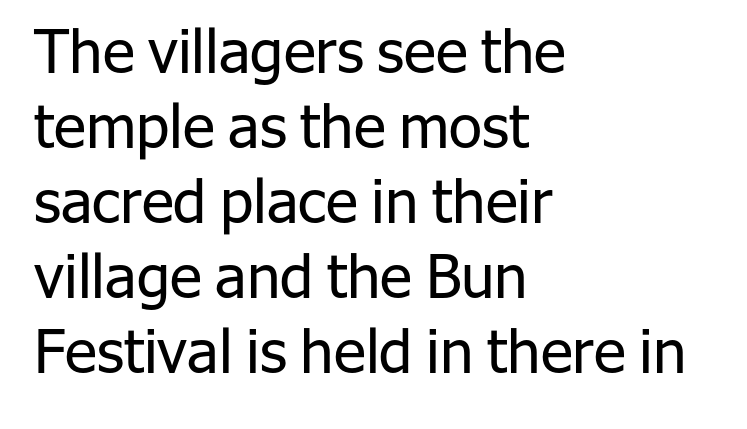
These lines were composed using upright roman letters. This sample is left-justified, so line endings fall wherever the words run out. Underlining? Definitely not there. Whoever set this chose a conventional vertical rhythm.
